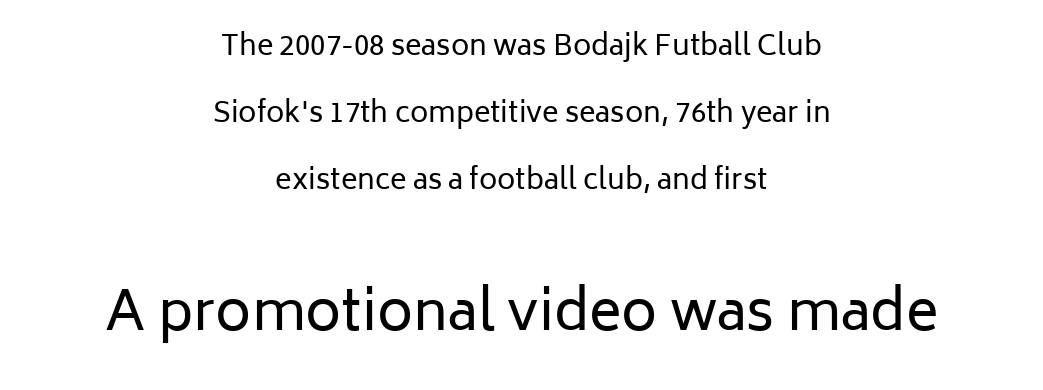
This sample has the flowing, uneven cadence of proportional lettering. Look at the tracking — it's just the regular setting, nothing added. The strip under each line holds only bare page. These lines are composed in type without serifs.
